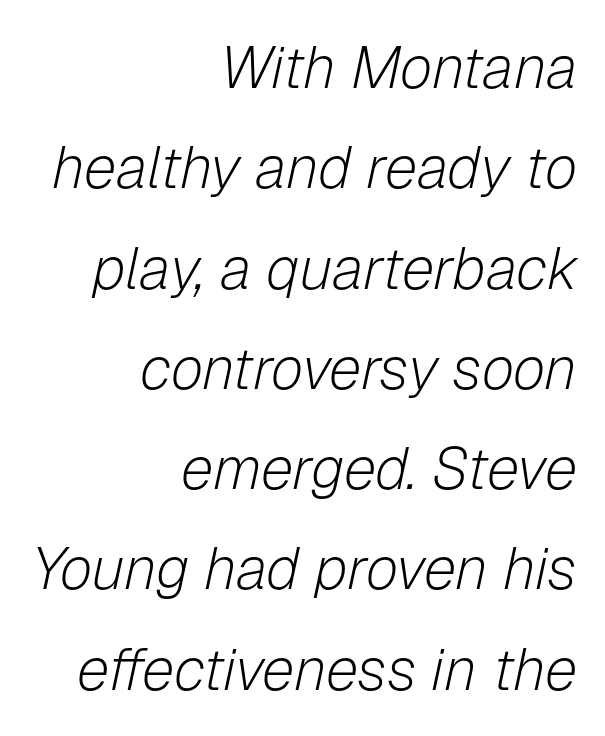
The image shows 59 px light type, italic (leaning right); set right-aligned, normal line spacing (1.7x), normal letter spacing, not underlined; low stroke contrast and a medium x-height.
